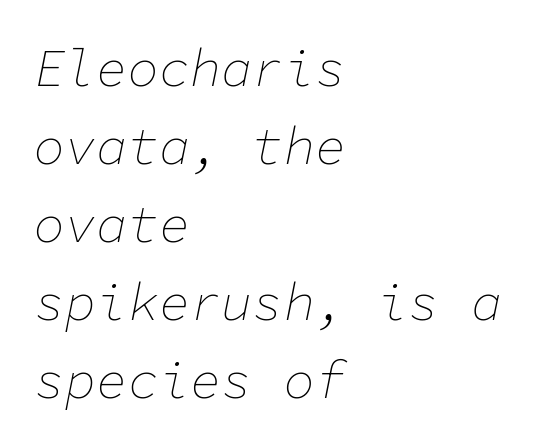
{"italic": "yes", "lean": "right", "slant_degrees": 11, "bold": "no", "weight": "thin", "width": "normal", "stroke_contrast": "low", "x_height": "medium", "monospaced": "yes", "underline": "no", "align": "left", "line_spacing": "normal", "line_spacing_ratio": 1.5, "letter_spacing": "normal", "letter_spacing_em": 0.0, "glyph_px": 52}
